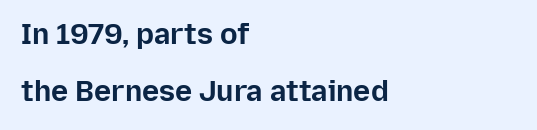
A student would call this left alignment; a typographer would say flush left, rag right. Spacing verdict: proportional, widths tailored to each character. Does the weight exceed regular? Yes, all the way to bold. Unmarked baselines from the first word to the last.
